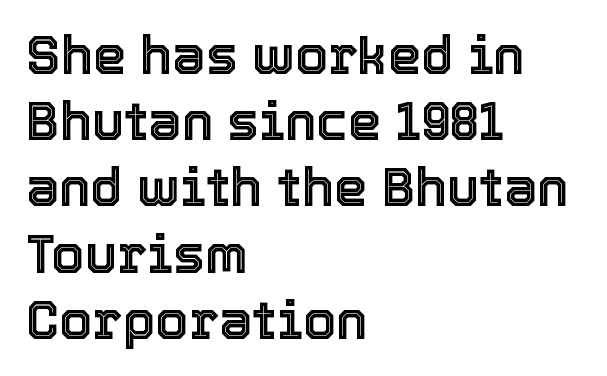
Q: Is the text italic (slanted)? A: No, it is upright.
Q: Is the text underlined? A: No.
Q: How is the paragraph aligned? A: Left-aligned.
Q: Is the spacing between letters normal or unusually wide? A: Normal.
Q: Is the spacing between lines tight, normal or loose? A: Normal.
Q: Width (condensed, normal, or wide)? A: Normal.
Q: x-height? A: Medium.
Q: Monospaced? A: No.
